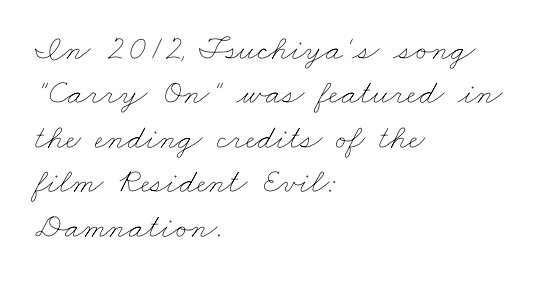
The image shows 35 px thin, wide type; set left-aligned, normal line spacing (1.27x), normal letter spacing, not underlined; low stroke contrast and a small x-height.
